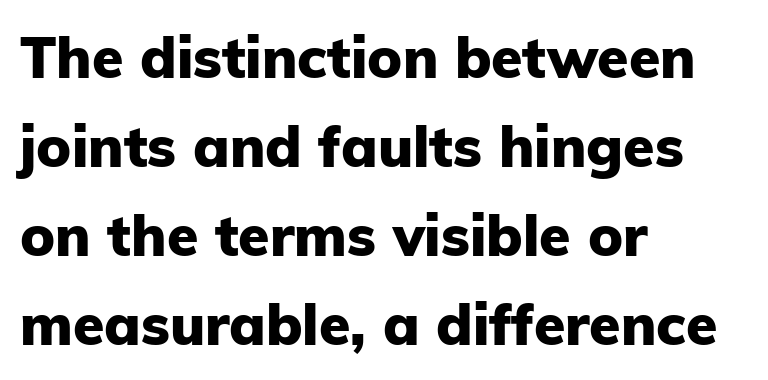
The image shows 57 px heavy sans-serif type, upright; set left-aligned, normal line spacing (1.56x), normal letter spacing, not underlined; low stroke contrast and a medium x-height.
